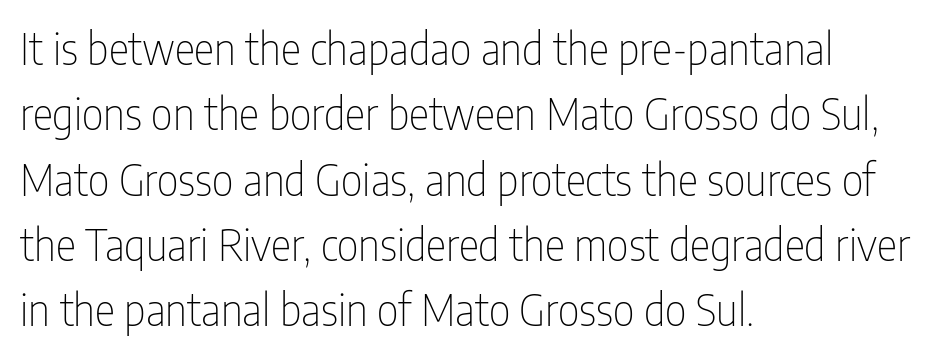
A light-to-regular cut is what we see here. Leading: standard. This rendering leaves character spacing at its baseline value. Each row of text sits above clean, open space. The rendering uses natural spacing where letterforms have individual widths.
